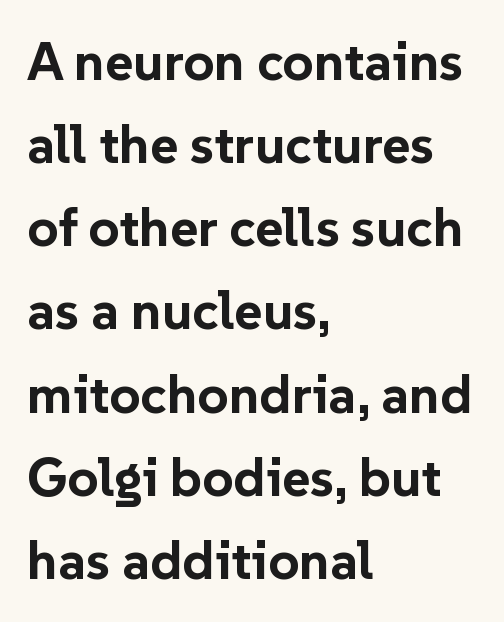
Rows of type keep a routine distance in the vertical direction. The glyphs are unaccompanied by any horizontal stroke below them. Where is the straight margin? On the left. Unlike italic type, these characters show no tilt at all. These lines are rendered in a variable-pitch font.
